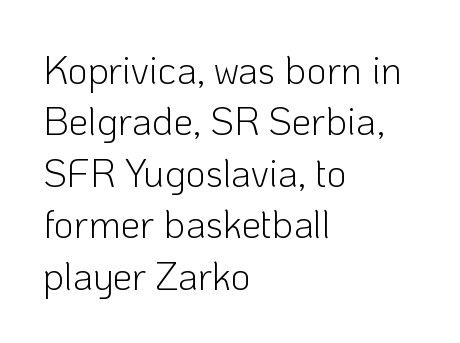
Q: Is the text bold? A: No.
Q: Is the text italic (slanted)? A: No, it is upright.
Q: Is the typeface a serif or a sans-serif typeface? A: Sans-serif.
Q: Is the text underlined? A: No.
Q: How is the paragraph aligned? A: Left-aligned.
Q: Is the spacing between letters normal or unusually wide? A: Normal.
Q: Is the spacing between lines tight, normal or loose? A: Normal.
Q: Width (condensed, normal, or wide)? A: Normal.
Q: Stroke contrast? A: Low.
Q: x-height? A: Medium.
Q: Monospaced? A: No.
